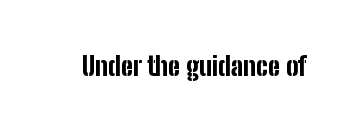
The image shows 26 px bold type, upright; set normal letter spacing, not underlined.
